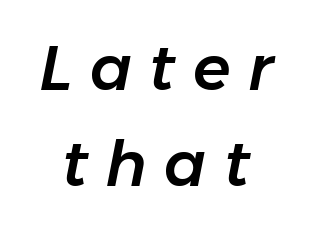
Q: Is the text italic (slanted)? A: Yes, it leans right by about 11 degrees.
Q: Is the text underlined? A: No.
Q: How is the paragraph aligned? A: Centered.
Q: Is the spacing between letters normal or unusually wide? A: Unusually wide.
Q: Is the spacing between lines tight, normal or loose? A: Normal.
Q: Width (condensed, normal, or wide)? A: Normal.
Q: Stroke contrast? A: Low.
Q: x-height? A: Medium.
Q: Monospaced? A: No.
